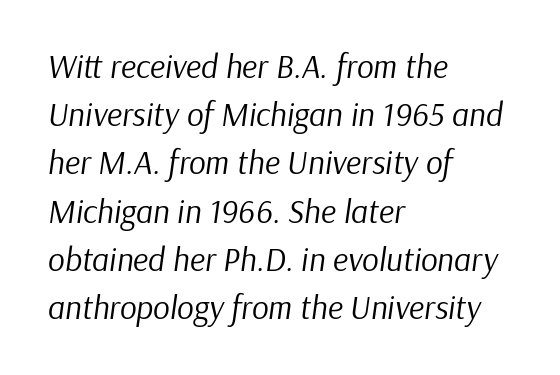
Casual observation: everything's shoved over to the left. Think of a printed novel: that variable character pitch is what you see here. Regular leading. Students, note that the glyphs here touch the page at normal intervals. The typeface has the unassuming heft of standard copy or less. It's the slanting kind of type.
